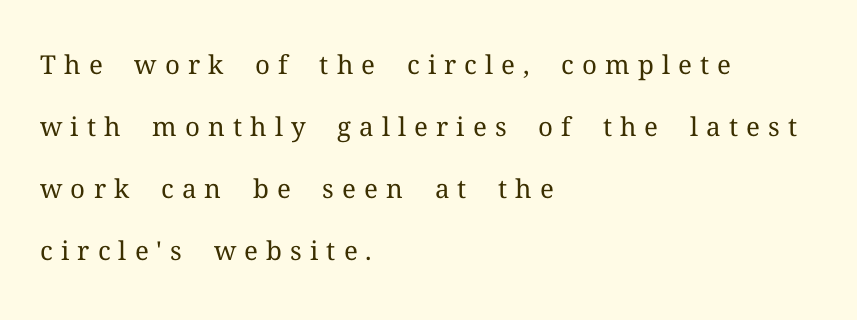
Q: Is the text bold? A: No.
Q: Is the text italic (slanted)? A: No, it is upright.
Q: Is the text underlined? A: No.
Q: How is the paragraph aligned? A: Left-aligned.
Q: Is the spacing between letters normal or unusually wide? A: Unusually wide.
Q: Is the spacing between lines tight, normal or loose? A: Loose.
